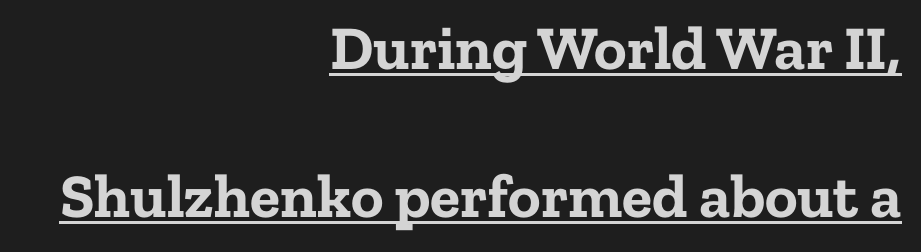
In terms of letterform style, serifs are clearly present. The sample has been set heavy, in full bold. Do the letters lean? They stand straight. Airy leading.
